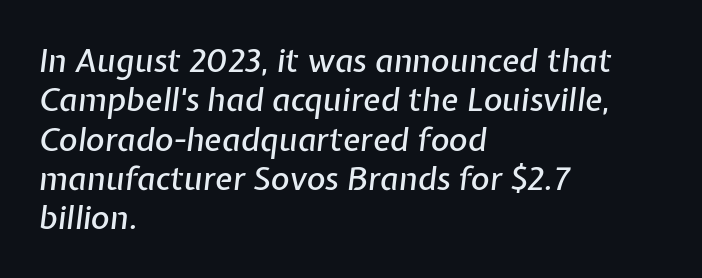
{"italic": "yes", "lean": "right", "slant_degrees": 7, "width": "normal", "stroke_contrast": "low", "x_height": "medium", "monospaced": "no", "underline": "no", "align": "left", "line_spacing_ratio": 1.23, "letter_spacing": "normal", "letter_spacing_em": 0.0, "glyph_px": 32}
